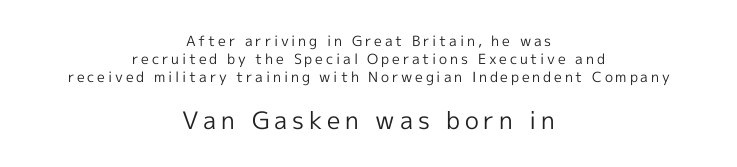
The image shows 24 px text type, upright; set centered, normal line spacing (1.27x), unusually wide letter spacing (+0.2 em), not underlined; the second (bottom) block is 1.71x larger.
